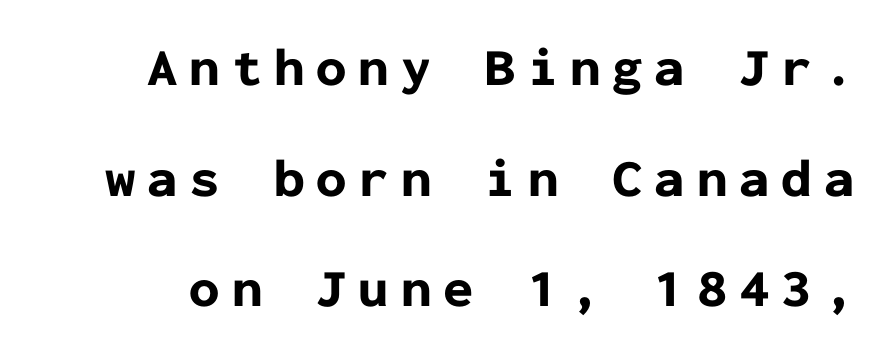
Notice how thick the strokes are: this is what a full bold looks like. Reading down the column, the eye jumps a long way to each next line. Is this a fixed-width face? Yes — each glyph sits in an identical cell. The type is letterspaced generously, with wide tracking.
